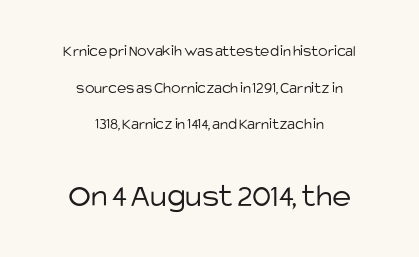
{"serif": "no", "italic": "no", "bold": "no", "weight": "light", "width": "normal", "stroke_contrast": "low", "x_height": "large", "monospaced": "no", "underline": "no", "align": "center", "line_spacing": "loose", "line_spacing_ratio": 2.29, "letter_spacing": "normal", "letter_spacing_em": 0.0, "larger_block": "second", "size_ratio": 2.06, "glyph_px": 33}
